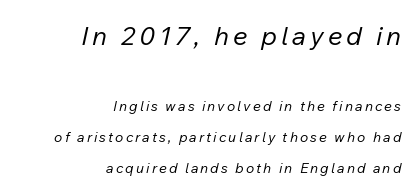
Q: Is the text bold? A: No.
Q: Is the text italic (slanted)? A: Yes, it leans right by about 12 degrees.
Q: Is the text underlined? A: No.
Q: How is the paragraph aligned? A: Right-aligned.
Q: Is the spacing between lines tight, normal or loose? A: Loose.
Q: Which block of text is set in a larger size, the first (top) or the second (bottom)? A: The first (top) one.
